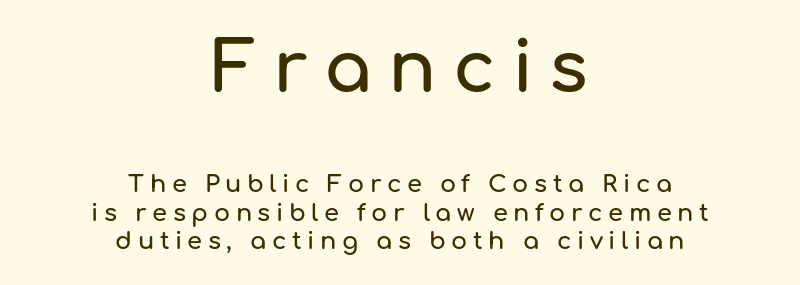
Letterform terminals end flat and unadorned throughout the passage. Leftover space on each line is divided equally before and after the words. Caption: expanded tracking, letters set apart. Proportional: the letters do not fall into vertical columns.
